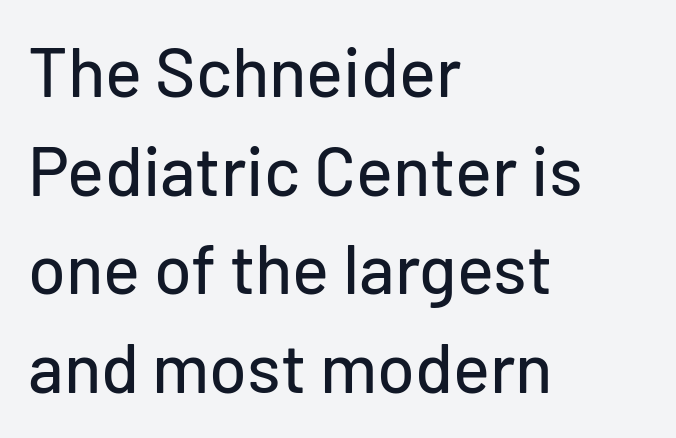
Q: Is the text italic (slanted)? A: No, it is upright.
Q: Is the typeface a serif or a sans-serif typeface? A: Sans-serif.
Q: Is the text underlined? A: No.
Q: How is the paragraph aligned? A: Left-aligned.
Q: Is the spacing between letters normal or unusually wide? A: Normal.
Q: Is the spacing between lines tight, normal or loose? A: Normal.
Q: Width (condensed, normal, or wide)? A: Normal.
Q: Stroke contrast? A: Low.
Q: x-height? A: Medium.
Q: Monospaced? A: No.
